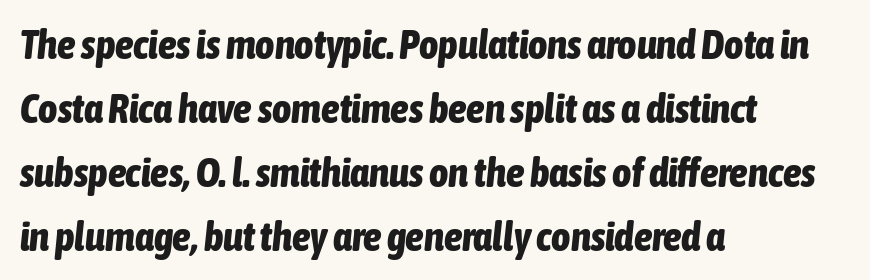
{"italic": "yes", "lean": "right", "slant_degrees": 6, "bold": "yes", "weight": "bold", "width": "condensed", "stroke_contrast": "low", "x_height": "medium", "monospaced": "no", "underline": "no", "align": "left", "line_spacing": "normal", "line_spacing_ratio": 1.56, "letter_spacing": "normal", "letter_spacing_em": 0.0, "glyph_px": 41}
